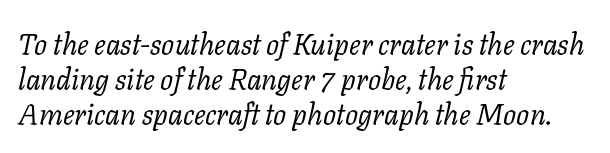
Q: Is the text bold? A: No.
Q: Is the text italic (slanted)? A: Yes, it leans right by about 11 degrees.
Q: Is the typeface a serif or a sans-serif typeface? A: Serif.
Q: Is the text underlined? A: No.
Q: How is the paragraph aligned? A: Left-aligned.
Q: Is the spacing between letters normal or unusually wide? A: Normal.
Q: Width (condensed, normal, or wide)? A: Normal.
Q: Stroke contrast? A: Low.
Q: x-height? A: Medium.
Q: Monospaced? A: No.
